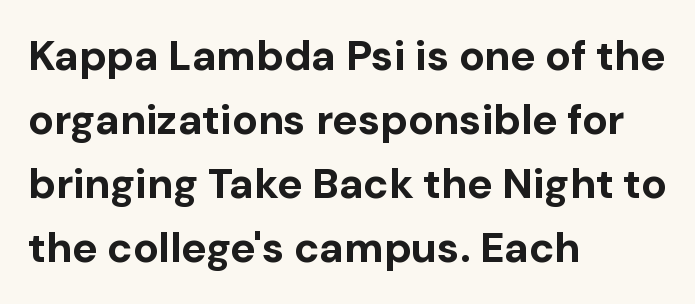
{"serif": "no", "italic": "no", "bold": "yes", "weight": "bold", "width": "normal", "stroke_contrast": "low", "x_height": "medium", "monospaced": "no", "underline": "no", "align": "left", "line_spacing": "normal", "line_spacing_ratio": 1.52, "letter_spacing": "normal", "letter_spacing_em": 0.0, "glyph_px": 42}
